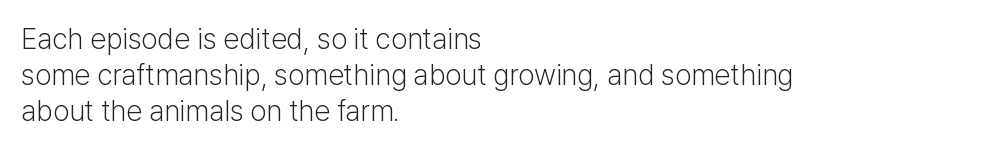
The image shows 29 px light sans-serif type, upright; set left-aligned, normal line spacing (1.25x), normal letter spacing, not underlined; low stroke contrast and a medium x-height.
